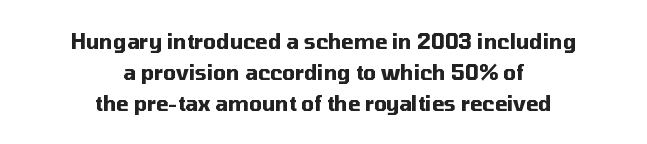
Q: Is the text bold? A: Yes.
Q: Is the text italic (slanted)? A: No, it is upright.
Q: Is the text underlined? A: No.
Q: How is the paragraph aligned? A: Centered.
Q: Is the spacing between letters normal or unusually wide? A: Normal.
Q: Is the spacing between lines tight, normal or loose? A: Normal.
